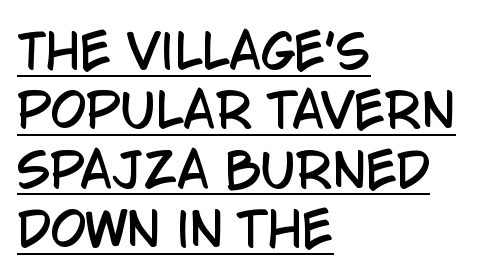
A typesetter would call this proportional, since set widths differ per character. No extra tracking has been applied to these lines. Each line of the rendering has a horizontal stroke beneath the glyphs. This sample uses a sans-serif face.
